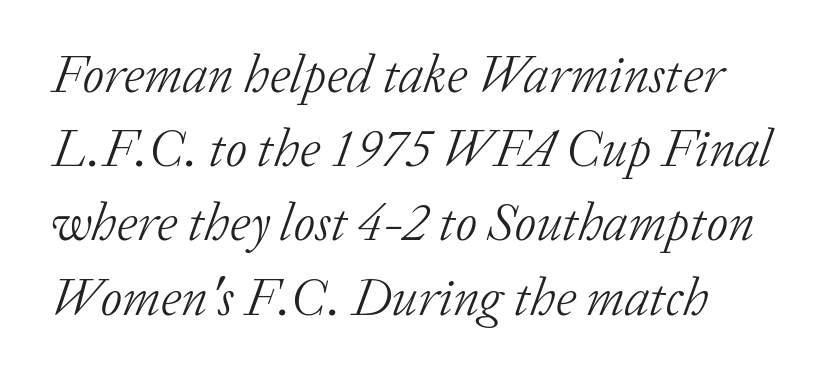
The image shows 53 px light serif type, italic (leaning right); set left-aligned, normal line spacing (1.4x), normal letter spacing, not underlined; low stroke contrast and a medium x-height.
